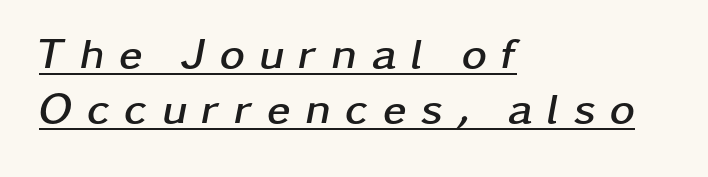
Q: Is the text bold? A: Yes.
Q: Is the text italic (slanted)? A: Yes, it leans right by about 11 degrees.
Q: Is the text underlined? A: Yes.
Q: How is the paragraph aligned? A: Left-aligned.
Q: Is the spacing between letters normal or unusually wide? A: Unusually wide.
Q: Is the spacing between lines tight, normal or loose? A: Normal.
Q: Width (condensed, normal, or wide)? A: Wide.
Q: Stroke contrast? A: Low.
Q: x-height? A: Medium.
Q: Monospaced? A: No.
